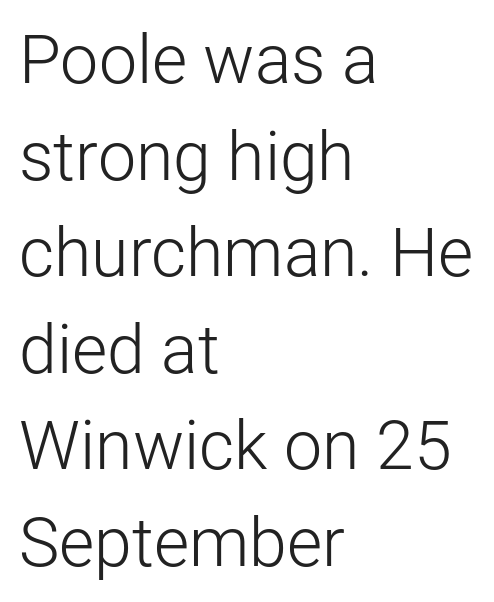
The image shows 68 px light sans-serif type, upright; set left-aligned, normal line spacing (1.42x), normal letter spacing, not underlined; low stroke contrast and a medium x-height.
